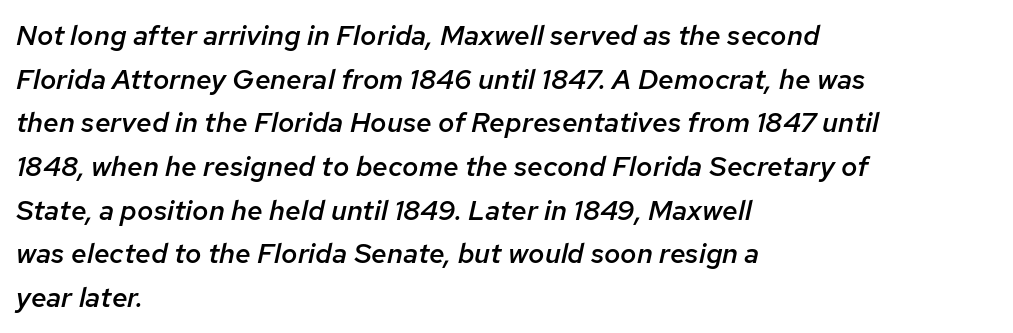
{"italic": "yes", "lean": "right", "slant_degrees": 12, "bold": "semi", "weight": "semibold", "width": "normal", "stroke_contrast": "low", "x_height": "medium", "monospaced": "no", "underline": "no", "align": "left", "line_spacing": "normal", "line_spacing_ratio": 1.56, "letter_spacing": "normal", "letter_spacing_em": 0.0, "glyph_px": 28}
